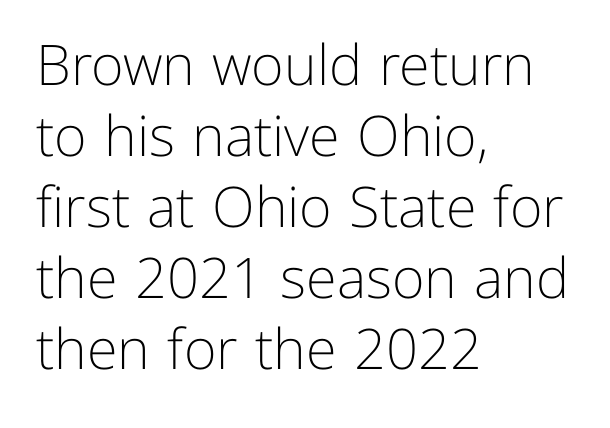
The image shows 56 px light sans-serif type, upright; set left-aligned, normal line spacing (1.27x), normal letter spacing, not underlined; low stroke contrast and a medium x-height.
